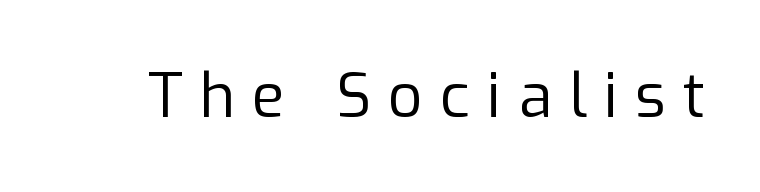
{"serif": "no", "italic": "no", "bold": "no", "weight": "regular", "width": "normal", "stroke_contrast": "low", "x_height": "medium", "monospaced": "no", "underline": "no", "letter_spacing": "wide", "letter_spacing_em": 0.28, "glyph_px": 61}
